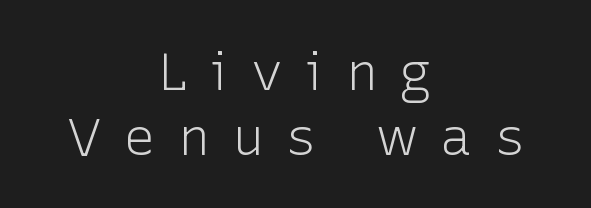
The image shows 53 px light sans-serif type, upright; set centered, line spacing 1.22x, unusually wide letter spacing (+0.42 em), not underlined; low stroke contrast and a medium x-height.
